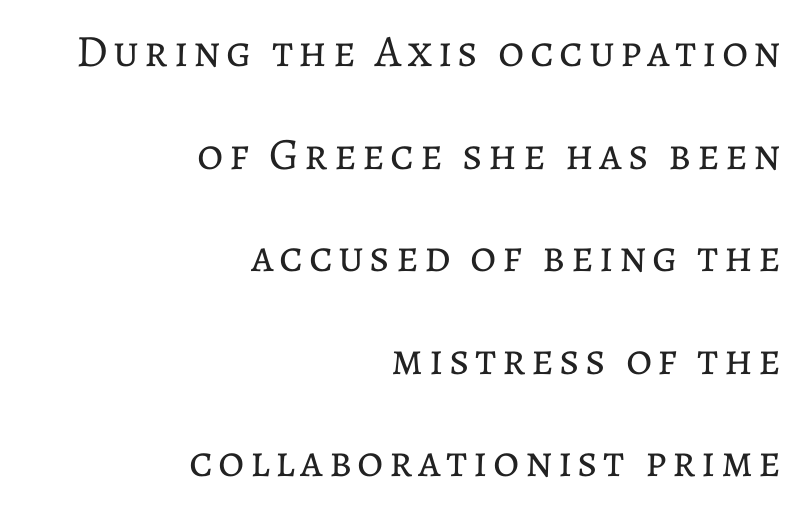
The image shows 45 px regular-weight type, upright; set right-aligned, loose line spacing (2.28x), not underlined; low stroke contrast and a medium x-height.
